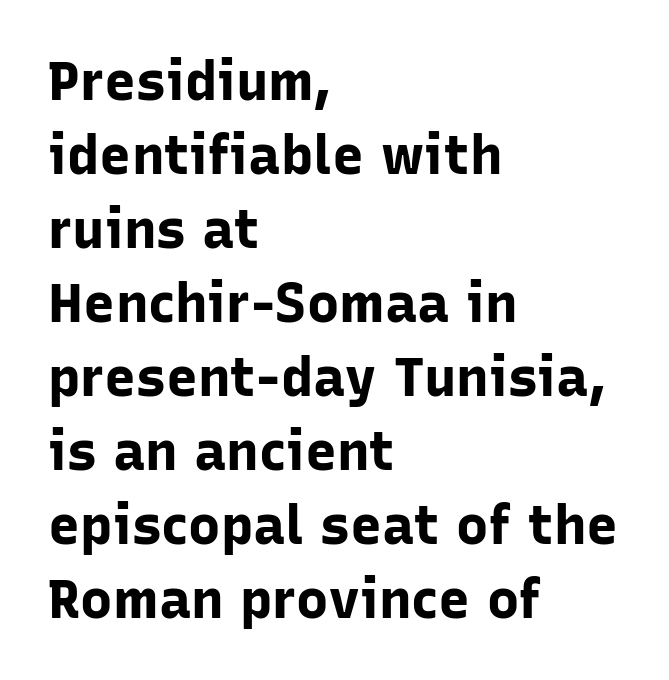
Look at the tracking — it's just the regular setting, nothing added. In CSS terms this would be text-align: left. Each letter's strokes conclude bluntly, with no projecting serifs. A normal amount of white space separates one row of letters from the next. Summary of weight: heavy, a full bold.
